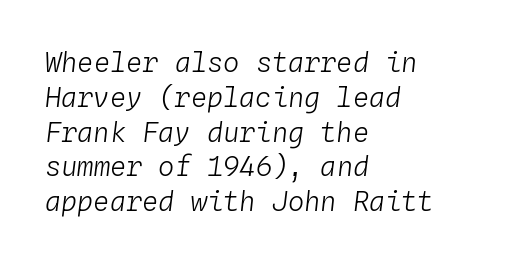
{"italic": "yes", "lean": "right", "slant_degrees": 4, "bold": "no", "underline": "no", "align": "left", "line_spacing": "normal", "line_spacing_ratio": 1.29, "letter_spacing": "normal", "letter_spacing_em": 0.0, "glyph_px": 27}
